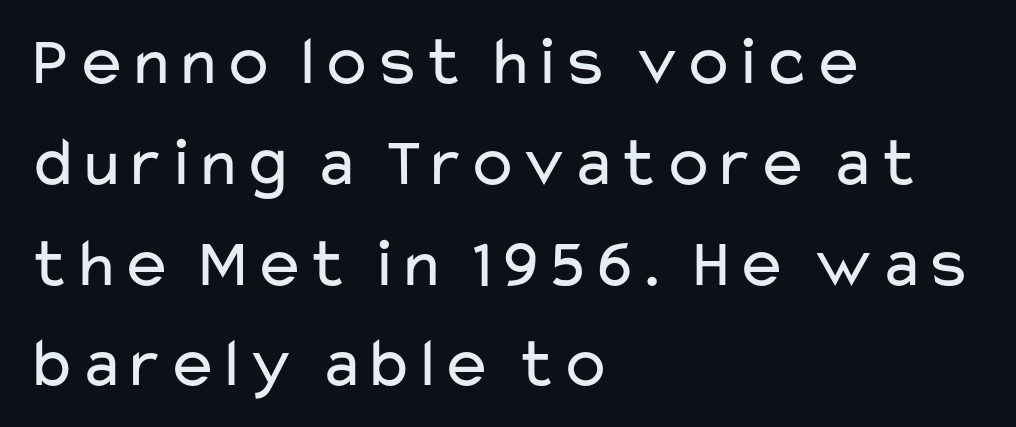
{"serif": "no", "italic": "no", "bold": "no", "weight": "regular", "width": "wide", "stroke_contrast": "low", "x_height": "medium", "monospaced": "no", "underline": "no", "align": "left", "line_spacing": "normal", "line_spacing_ratio": 1.44, "letter_spacing": "normal", "letter_spacing_em": 0.0, "glyph_px": 70}
